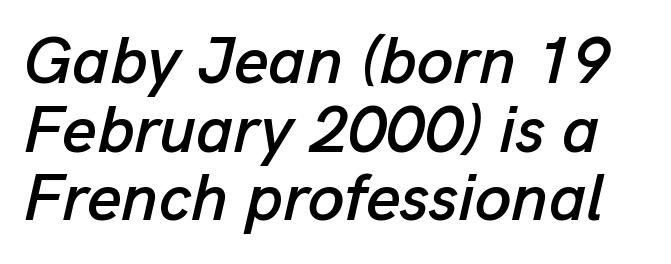
The image shows 66 px text type, italic (leaning right); set tight line spacing (1.04x), normal letter spacing, not underlined; low stroke contrast and a medium x-height.
